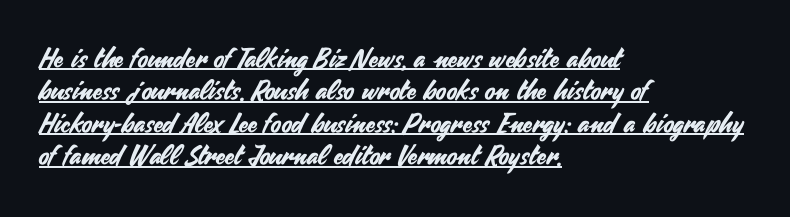
Q: Is the text italic (slanted)? A: Yes.
Q: Is the text underlined? A: Yes.
Q: How is the paragraph aligned? A: Left-aligned.
Q: Is the spacing between letters normal or unusually wide? A: Normal.
